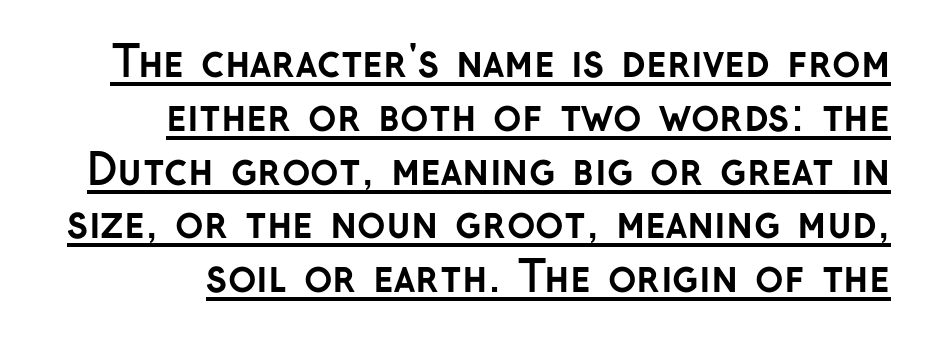
The image shows 42 px semibold sans-serif type, upright; set right-aligned, normal line spacing (1.28x), normal letter spacing, underlined; low stroke contrast and a medium x-height.
